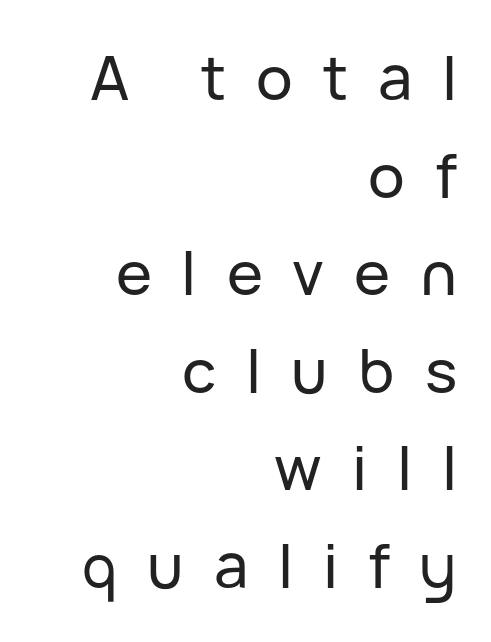
Typeset ragged left — the right edge is the straight one. The rendering uses natural spacing where letterforms have individual widths. Classification — sans serif. It's the straight-up-and-down kind of type. The glyphs are unaccompanied by any horizontal stroke below them. A normal amount of white space separates one row of letters from the next.
